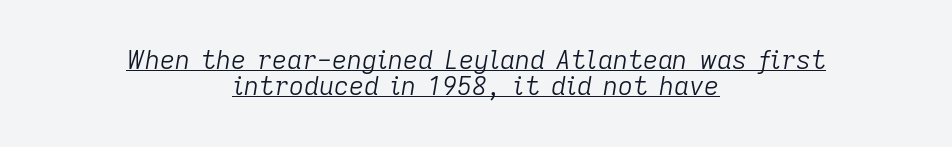
The image shows 26 px text type, italic (leaning right); set centered, tight line spacing (1.01x), normal letter spacing, underlined.
